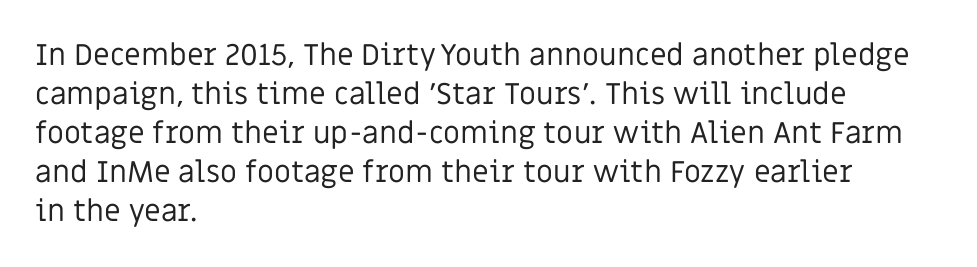
{"serif": "no", "italic": "no", "bold": "no", "weight": "regular", "width": "normal", "stroke_contrast": "low", "x_height": "large", "monospaced": "no", "underline": "no", "align": "left", "line_spacing": "normal", "line_spacing_ratio": 1.3, "letter_spacing": "normal", "letter_spacing_em": 0.0, "glyph_px": 30}
